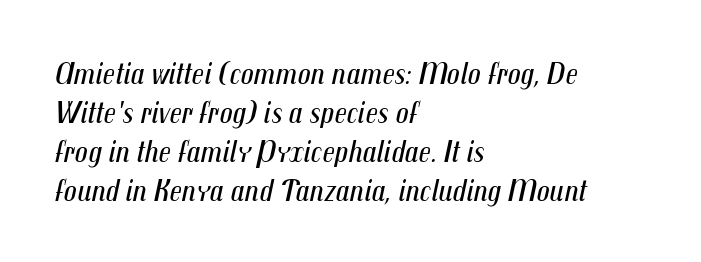
Caption: standard tracking, unaltered. Heft: none added — not bold. Horizontally, the lines are justified to the leading edge only. Character widths vary here, with narrow letters taking less room than wide ones. The passage shown leans; its letterforms are oblique. The passage shown is not underscored anywhere.
